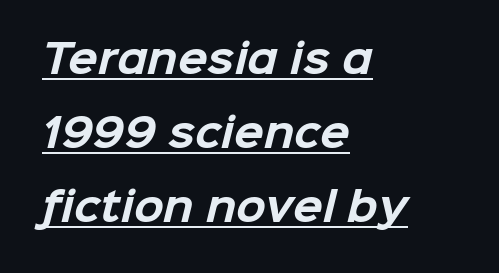
The image shows 39 px bold sans-serif type; set left-aligned, loose line spacing (1.9x), normal letter spacing, underlined; low stroke contrast and a medium x-height.
